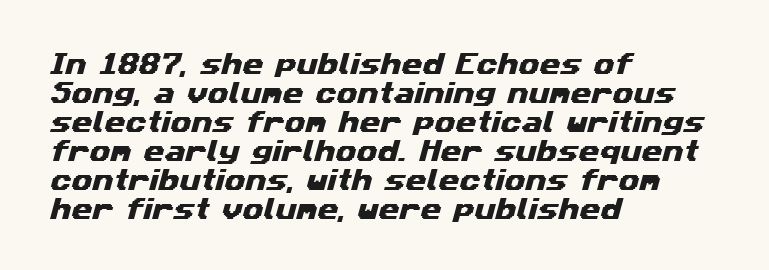
The glyphs are unaccompanied by any horizontal stroke below them. Every row of glyphs begins at an identical x-position on the left. How are the letters spaced? Ordinarily, with no added tracking.
